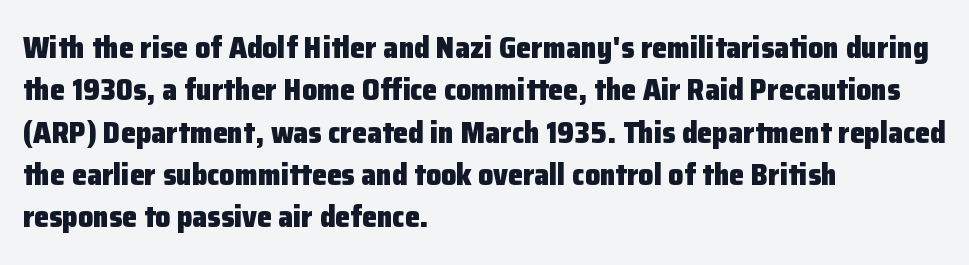
Leading: standard. Default kerning and tracking; the words read as compact shapes. The face used here is proportionally spaced, like ordinary book or web type. This is roman type, the default non-slanted kind. A typesetter would label this face a sans. These lines stack with their left ends in a neat column.
